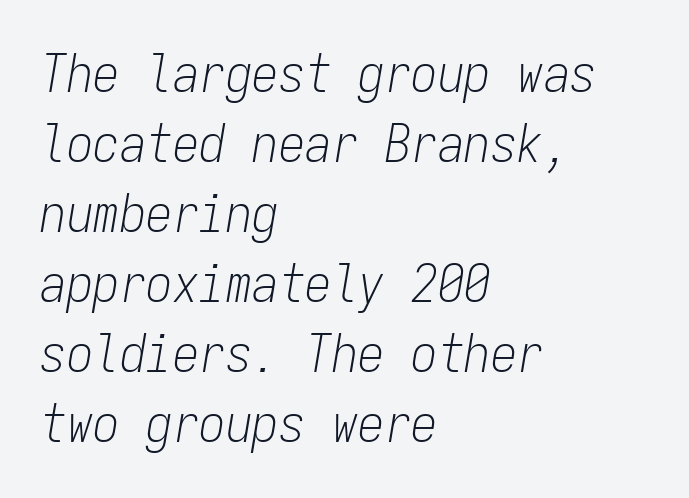
This sample uses plain, unmodified letter spacing. The glyphs look as if they've been sheared to an angle. The baseline area is clear. Spacing verdict: monospaced, one width for all characters. The designer left line spacing at the default.
